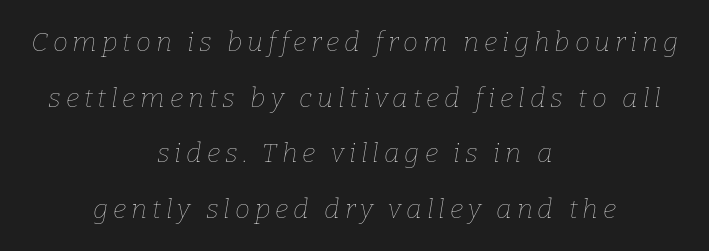
Descender tails drop into unmarked territory. The specimen reads as italic at a glance. Baseline-to-baseline distance is far greater than the letter height. The lines are quadded center.
